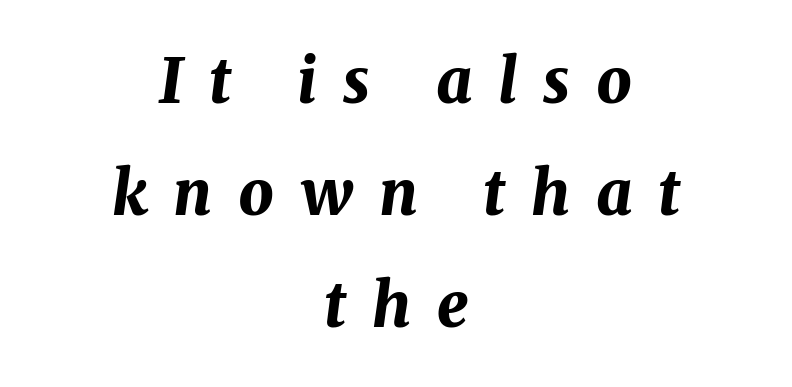
Typeset on center — no edge is straight. These lines are rendered in a variable-pitch font. When letters slant like this, we call the style italic. The words here are not underlined. Pretty heavy lettering here — definitely bold.
